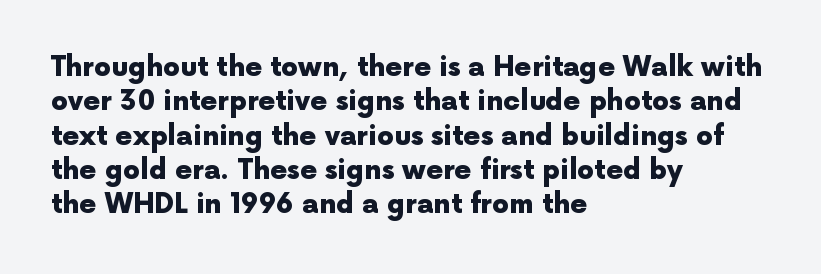
{"italic": "no", "bold": "yes", "underline": "no", "align": "left", "line_spacing": "normal", "line_spacing_ratio": 1.27, "letter_spacing": "normal", "letter_spacing_em": 0.0, "glyph_px": 27}
